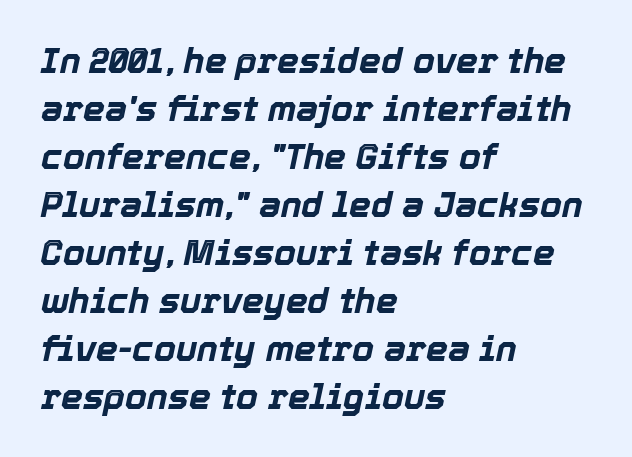
Q: Is the text bold? A: Yes.
Q: Is the text italic (slanted)? A: Yes, it leans right by about 12 degrees.
Q: Is the text underlined? A: No.
Q: How is the paragraph aligned? A: Left-aligned.
Q: Is the spacing between letters normal or unusually wide? A: Normal.
Q: Is the spacing between lines tight, normal or loose? A: Normal.
Q: Width (condensed, normal, or wide)? A: Normal.
Q: x-height? A: Medium.
Q: Monospaced? A: No.
